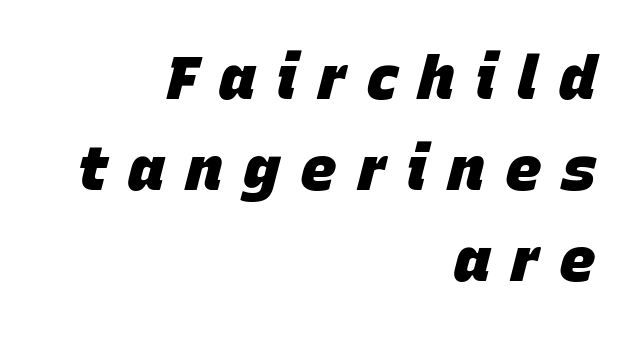
Glyph-to-glyph distance is far greater than everyday printed text. The letters advance in unequal steps, a hallmark of proportional type. Alignment: flush right. The string is rendered with underlining switched off. Leading matches the norm, producing a regular column. A typesetter would mark this as italic.
